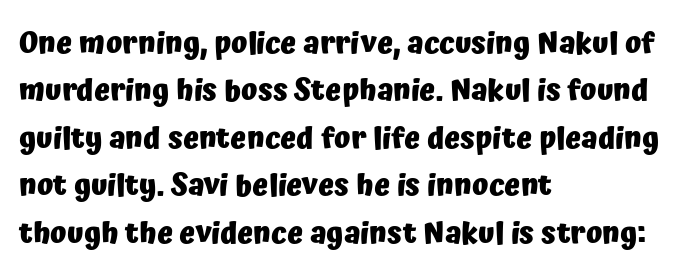
Q: Is the text bold? A: Yes.
Q: Is the text italic (slanted)? A: No, it is upright.
Q: Is the typeface a serif or a sans-serif typeface? A: Sans-serif.
Q: Is the text underlined? A: No.
Q: How is the paragraph aligned? A: Left-aligned.
Q: Is the spacing between letters normal or unusually wide? A: Normal.
Q: Is the spacing between lines tight, normal or loose? A: Normal.
Q: Width (condensed, normal, or wide)? A: Normal.
Q: Stroke contrast? A: Low.
Q: x-height? A: Medium.
Q: Monospaced? A: No.
